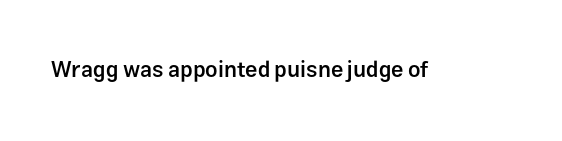
{"italic": "no", "bold": "semi", "underline": "no", "letter_spacing": "normal", "letter_spacing_em": 0.0, "glyph_px": 22}
